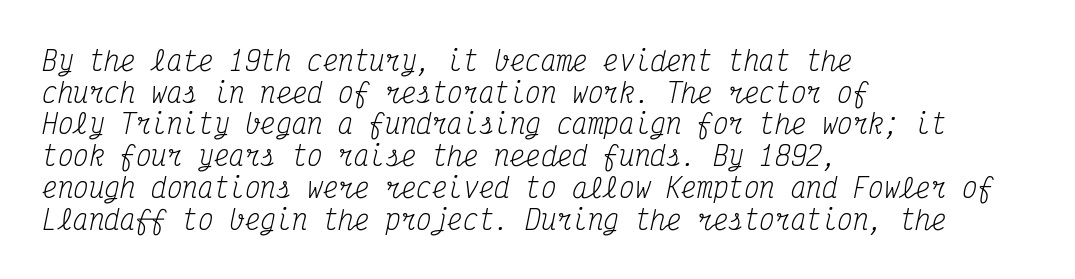
{"italic": "yes", "lean": "right", "slant_degrees": 12, "bold": "no", "underline": "no", "align": "left", "line_spacing_ratio": 1.22, "letter_spacing": "normal", "letter_spacing_em": 0.0, "glyph_px": 26}
